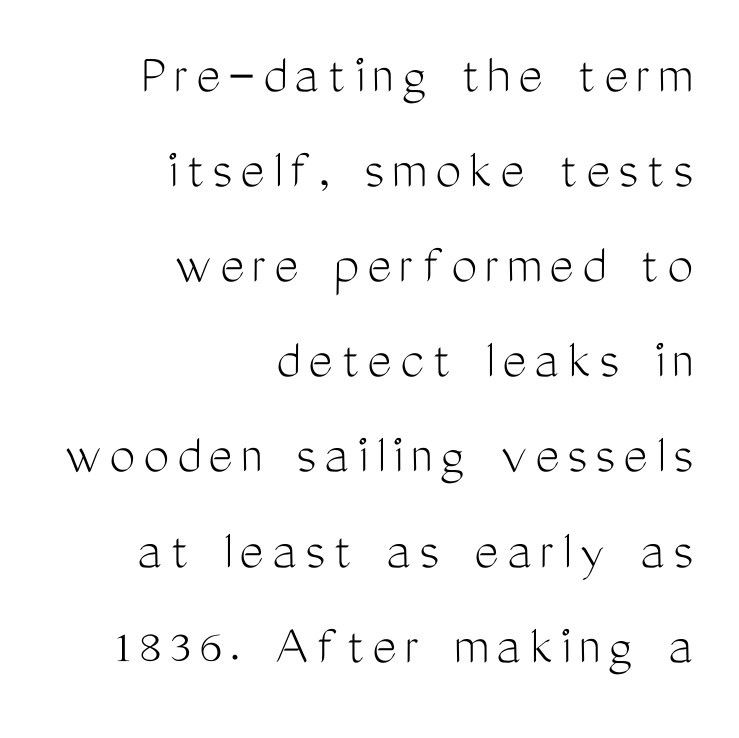
{"serif": "no", "italic": "no", "bold": "no", "weight": "light", "width": "condensed", "stroke_contrast": "medium", "x_height": "medium", "monospaced": "no", "underline": "no", "align": "right", "line_spacing": "normal", "line_spacing_ratio": 1.64, "glyph_px": 58}
